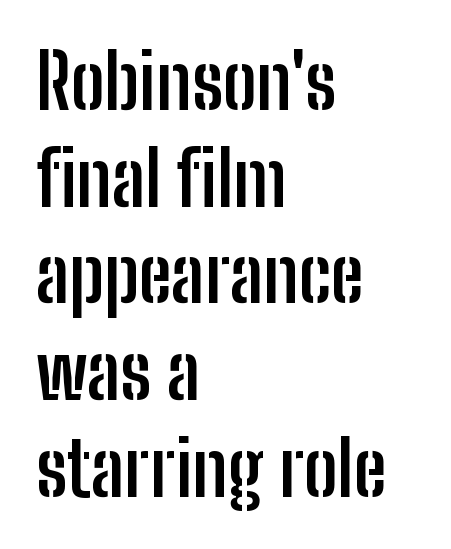
{"serif": "no", "italic": "no", "bold": "yes", "weight": "semibold", "width": "condensed", "stroke_contrast": "low", "x_height": "medium", "monospaced": "no", "underline": "no", "align": "left", "line_spacing": "normal", "line_spacing_ratio": 1.29, "letter_spacing": "normal", "letter_spacing_em": 0.0, "glyph_px": 75}
